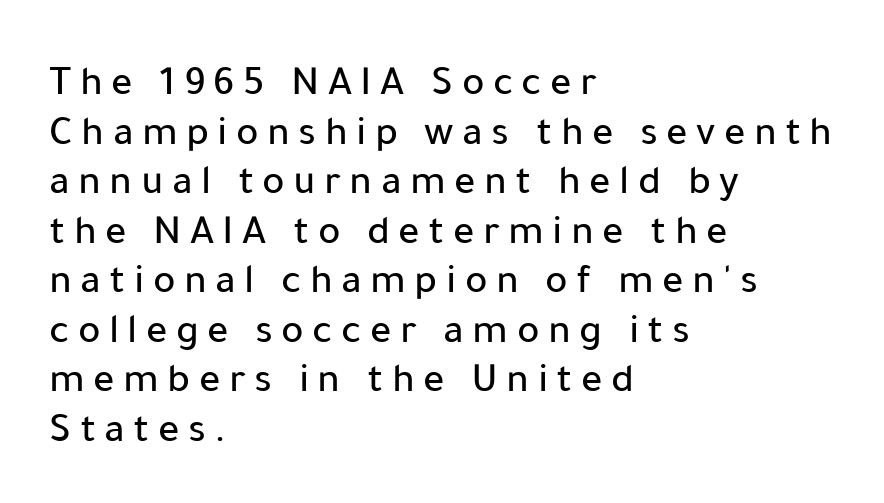
The image shows 42 px sans-serif type, upright; set left-aligned, line spacing 1.18x, unusually wide letter spacing (+0.2 em), not underlined; low stroke contrast and a medium x-height.
